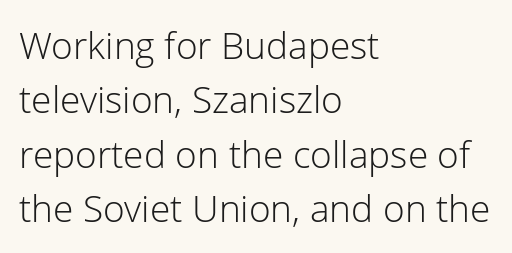
Varying glyph widths throughout — classic text-font behaviour. Look at the bottom of the vertical strokes: they stop flat, with no serifs. Honestly, the row spacing looks completely unremarkable. The passage shown is not bold in any degree.
